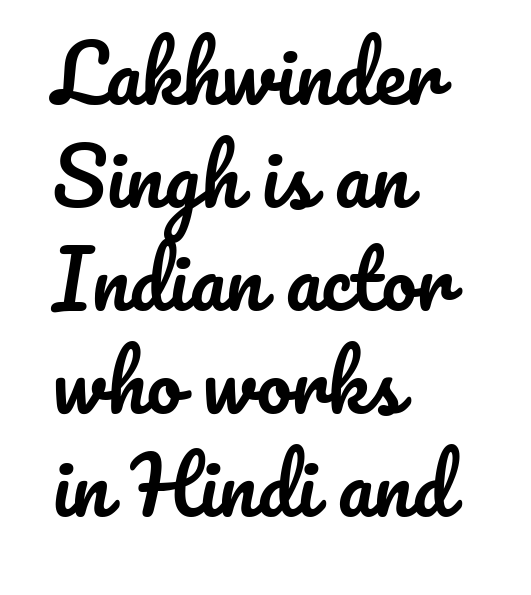
{"width": "normal", "stroke_contrast": "low", "x_height": "small", "monospaced": "no", "underline": "no", "align": "left", "line_spacing": "normal", "line_spacing_ratio": 1.32, "letter_spacing": "normal", "letter_spacing_em": 0.0, "glyph_px": 78}
